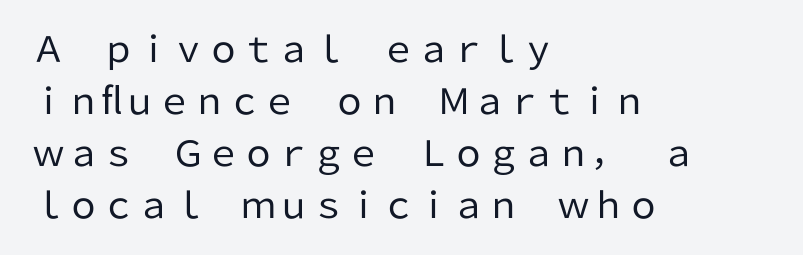
The image shows 35 px regular-weight sans-serif type, upright; set left-aligned, normal line spacing (1.49x), normal letter spacing, not underlined; low stroke contrast and a medium x-height.
